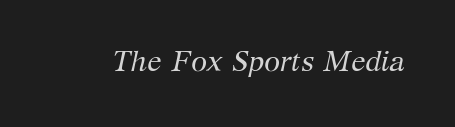
The image shows 29 px regular-weight serif type, italic (leaning right); set normal letter spacing, not underlined; medium stroke contrast and a medium x-height.
